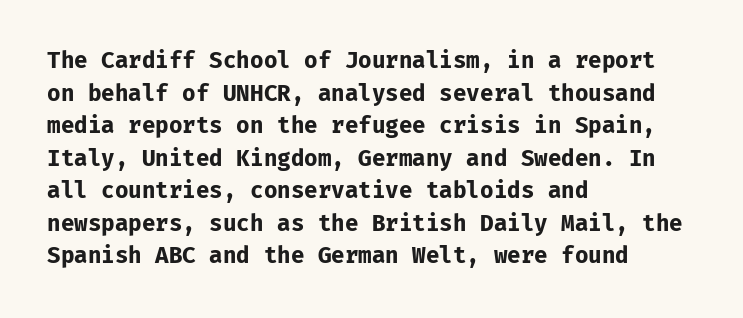
The image shows 22 px bold type, upright; set left-aligned, normal line spacing (1.48x), normal letter spacing, not underlined.
